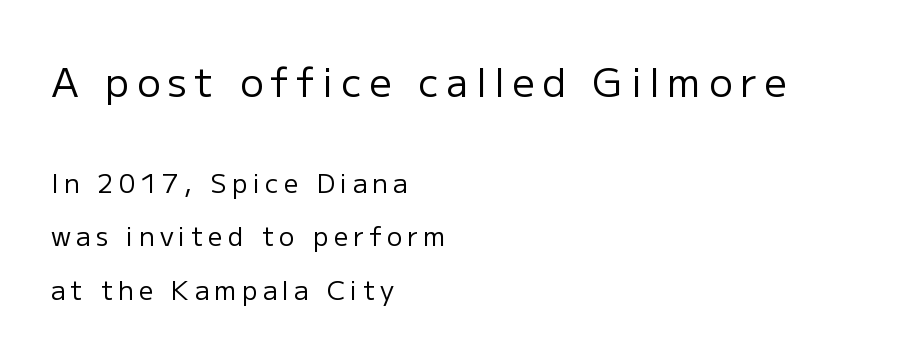
{"serif": "no", "italic": "no", "bold": "no", "weight": "regular", "width": "normal", "stroke_contrast": "low", "x_height": "medium", "monospaced": "no", "underline": "no", "align": "left", "line_spacing": "loose", "line_spacing_ratio": 2.05, "letter_spacing": "wide", "letter_spacing_em": 0.2, "larger_block": "first", "size_ratio": 1.5, "glyph_px": 39}
